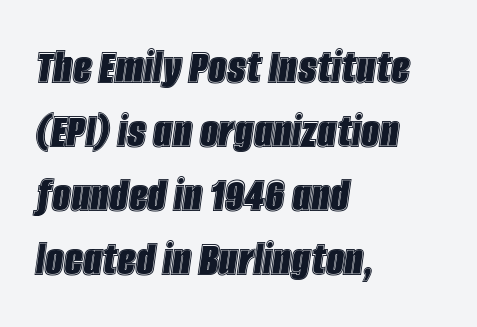
Q: Is the text italic (slanted)? A: Yes, it leans right by about 8 degrees.
Q: Is the text underlined? A: No.
Q: How is the paragraph aligned? A: Left-aligned.
Q: Is the spacing between letters normal or unusually wide? A: Normal.
Q: Width (condensed, normal, or wide)? A: Condensed.
Q: x-height? A: Large.
Q: Monospaced? A: No.
